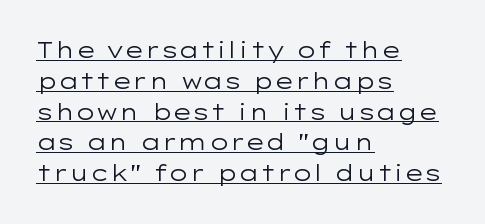
The image shows 22 px text type, upright; set left-aligned, normal line spacing (1.4x), normal letter spacing, underlined.
